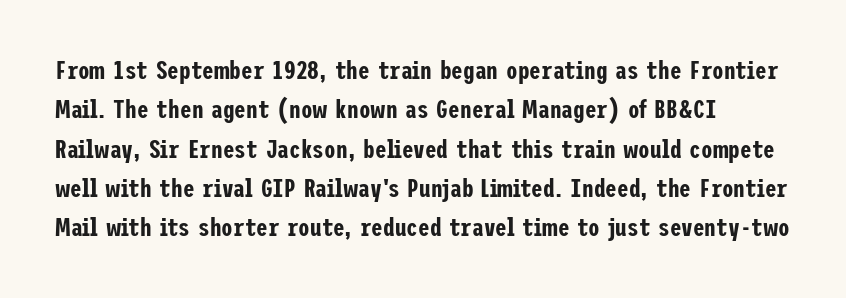
{"italic": "no", "underline": "no", "align": "left", "line_spacing": "normal", "line_spacing_ratio": 1.51, "letter_spacing": "normal", "letter_spacing_em": 0.0, "glyph_px": 26}
